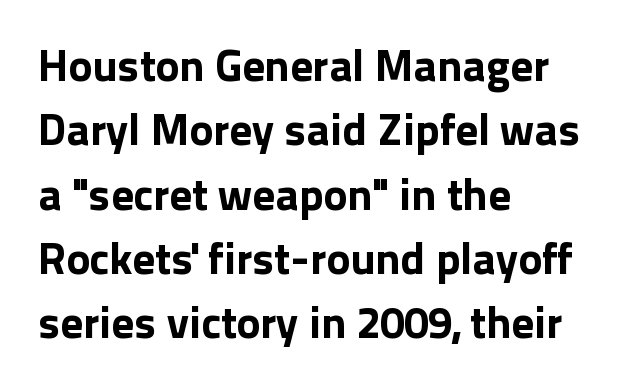
Every character sits straight up, as roman type does. Font category for this specimen: sans-serif. The sample has been set heavy, in full bold. The passage shown is typed in a proportional face where columns would drift. Leftover space on each line is placed entirely after the last word.
